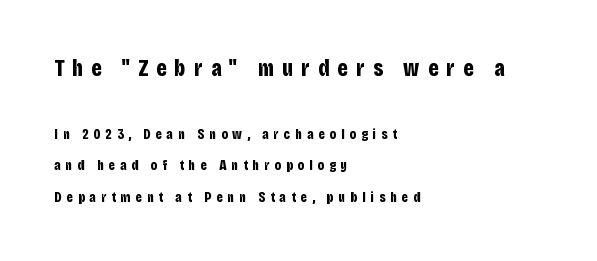
{"italic": "no", "bold": "yes", "underline": "no", "align": "left", "line_spacing": "loose", "line_spacing_ratio": 2.27, "letter_spacing": "wide", "letter_spacing_em": 0.36, "larger_block": "first", "size_ratio": 1.64, "glyph_px": 23}
